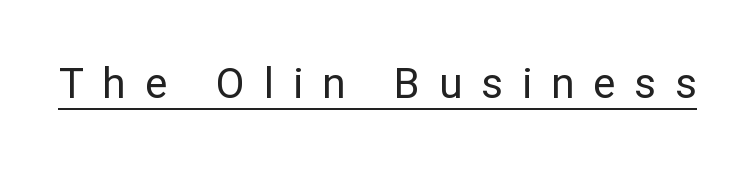
{"serif": "no", "italic": "no", "bold": "no", "weight": "regular", "width": "normal", "stroke_contrast": "low", "x_height": "medium", "monospaced": "no", "underline": "yes", "letter_spacing": "wide", "letter_spacing_em": 0.45, "glyph_px": 42}
